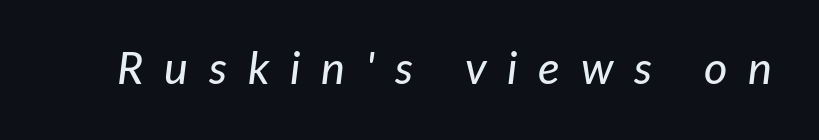
The passage shown is typed in a proportional face where columns would drift. Does extra space separate the letters? Yes, quite a lot of it. Quick note: underline off. The whole block is typeset with a tilt.
